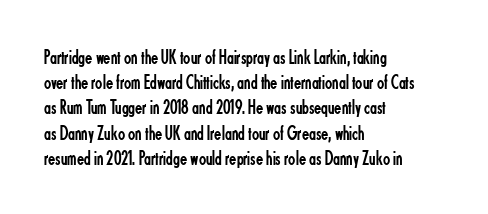
{"italic": "no", "bold": "no", "underline": "no", "align": "left", "line_spacing_ratio": 1.2, "letter_spacing": "normal", "letter_spacing_em": 0.0, "glyph_px": 21}
